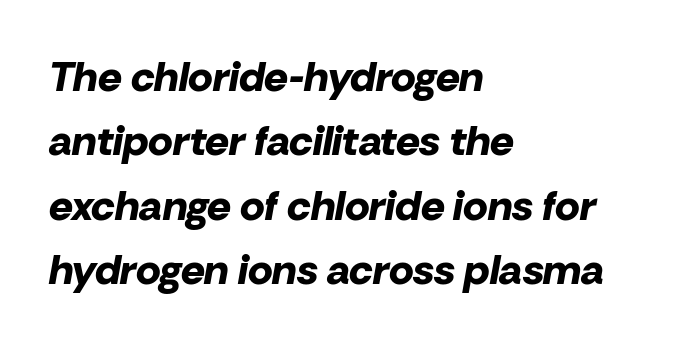
Q: Is the text bold? A: Yes.
Q: Is the text italic (slanted)? A: Yes, it leans right by about 10 degrees.
Q: Is the text underlined? A: No.
Q: How is the paragraph aligned? A: Left-aligned.
Q: Is the spacing between letters normal or unusually wide? A: Normal.
Q: Is the spacing between lines tight, normal or loose? A: Normal.
Q: Width (condensed, normal, or wide)? A: Normal.
Q: Stroke contrast? A: Low.
Q: x-height? A: Medium.
Q: Monospaced? A: No.
